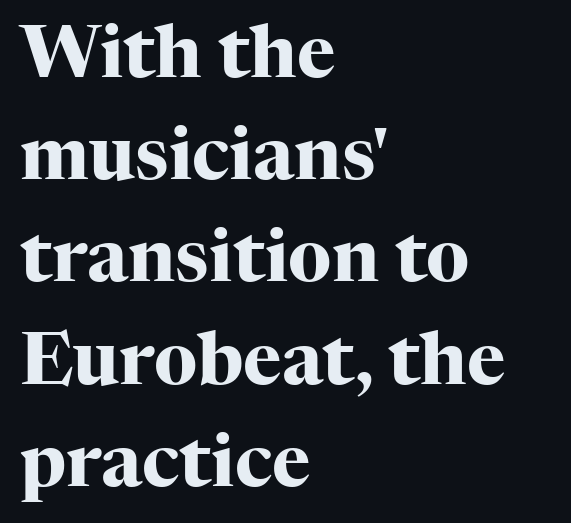
The image shows 73 px heavy serif type, upright; set left-aligned, normal line spacing (1.4x), normal letter spacing, not underlined; high stroke contrast and a medium x-height.
